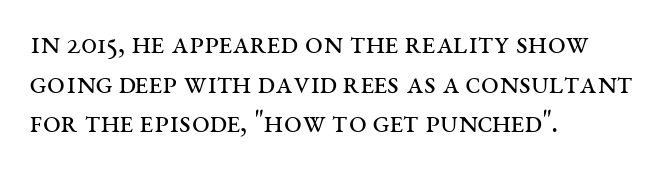
Q: Is the text bold? A: No.
Q: Is the text italic (slanted)? A: No, it is upright.
Q: Is the typeface a serif or a sans-serif typeface? A: Serif.
Q: Is the text underlined? A: No.
Q: How is the paragraph aligned? A: Left-aligned.
Q: Is the spacing between letters normal or unusually wide? A: Normal.
Q: Width (condensed, normal, or wide)? A: Wide.
Q: Stroke contrast? A: Medium.
Q: x-height? A: Large.
Q: Monospaced? A: No.
